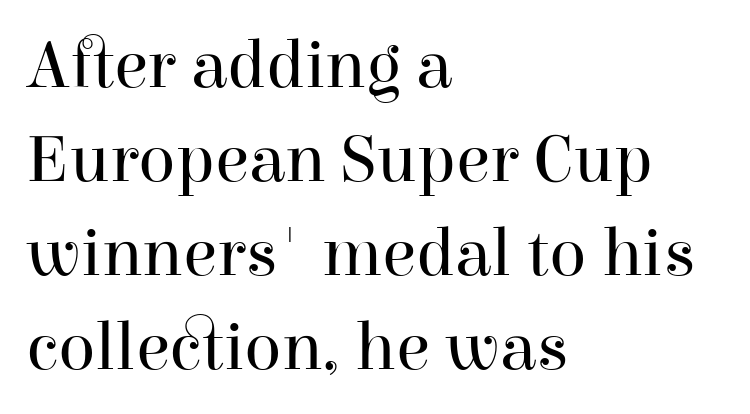
The image shows 69 px regular-weight serif type, upright; set left-aligned, normal line spacing (1.36x), normal letter spacing, not underlined; high stroke contrast and a medium x-height.
